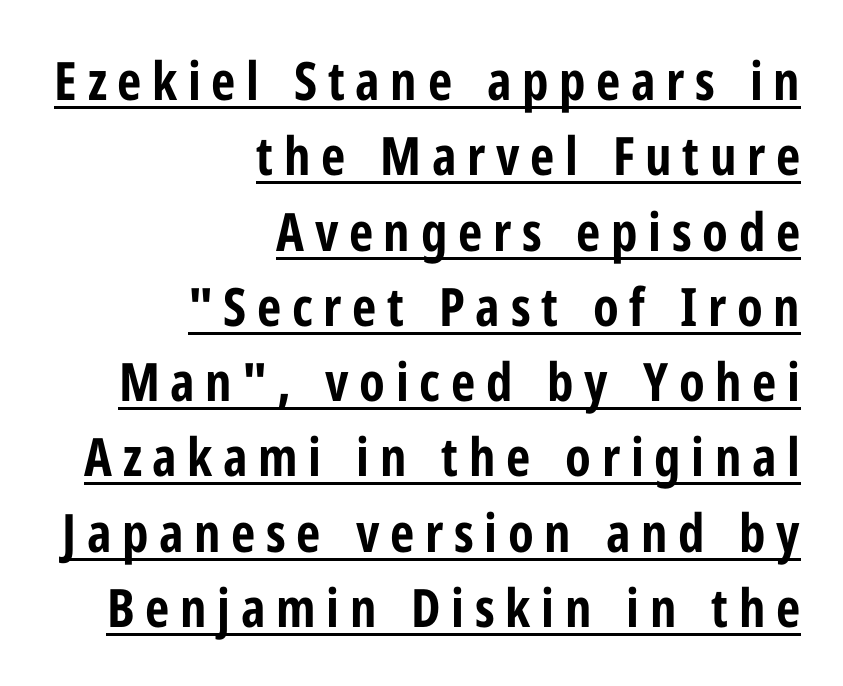
{"serif": "no", "italic": "no", "bold": "yes", "weight": "bold", "width": "condensed", "stroke_contrast": "low", "x_height": "medium", "monospaced": "no", "underline": "yes", "align": "right", "line_spacing": "normal", "line_spacing_ratio": 1.42, "letter_spacing": "wide", "letter_spacing_em": 0.2, "glyph_px": 53}
